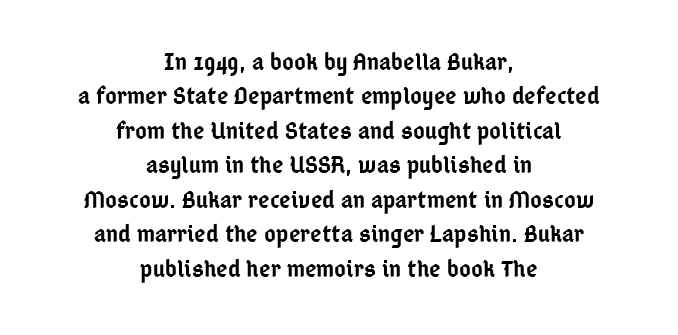
Q: Is the text bold? A: Semi-bold.
Q: Is the text italic (slanted)? A: No, it is upright.
Q: Is the text underlined? A: No.
Q: How is the paragraph aligned? A: Centered.
Q: Is the spacing between letters normal or unusually wide? A: Normal.
Q: Is the spacing between lines tight, normal or loose? A: Normal.
